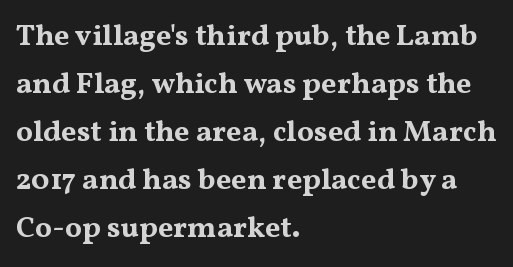
Q: Is the text bold? A: Yes.
Q: Is the text italic (slanted)? A: No, it is upright.
Q: Is the typeface a serif or a sans-serif typeface? A: Serif.
Q: Is the text underlined? A: No.
Q: How is the paragraph aligned? A: Left-aligned.
Q: Is the spacing between letters normal or unusually wide? A: Normal.
Q: Is the spacing between lines tight, normal or loose? A: Normal.
Q: Width (condensed, normal, or wide)? A: Wide.
Q: Stroke contrast? A: Medium.
Q: x-height? A: Medium.
Q: Monospaced? A: No.
